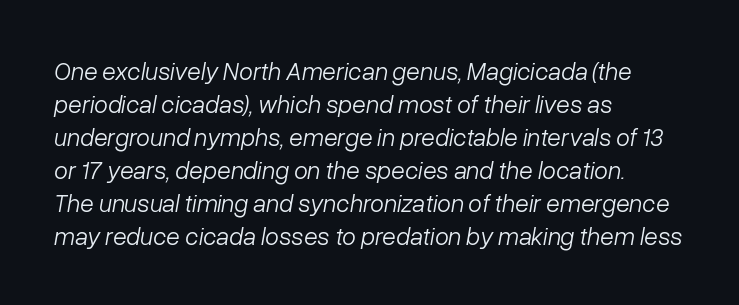
Q: Is the text bold? A: No.
Q: Is the text italic (slanted)? A: Yes, it leans right by about 10 degrees.
Q: Is the text underlined? A: No.
Q: How is the paragraph aligned? A: Left-aligned.
Q: Is the spacing between letters normal or unusually wide? A: Normal.
Q: Is the spacing between lines tight, normal or loose? A: Normal.
